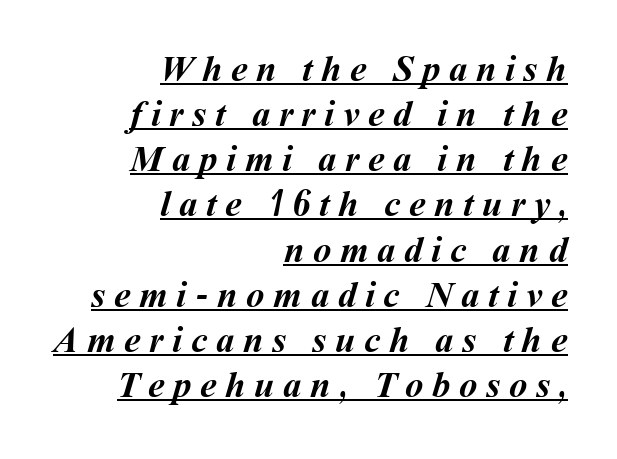
Q: Is the text bold? A: Yes.
Q: Is the text underlined? A: Yes.
Q: How is the paragraph aligned? A: Right-aligned.
Q: Is the spacing between letters normal or unusually wide? A: Unusually wide.
Q: Width (condensed, normal, or wide)? A: Normal.
Q: Stroke contrast? A: Medium.
Q: x-height? A: Medium.
Q: Monospaced? A: No.
